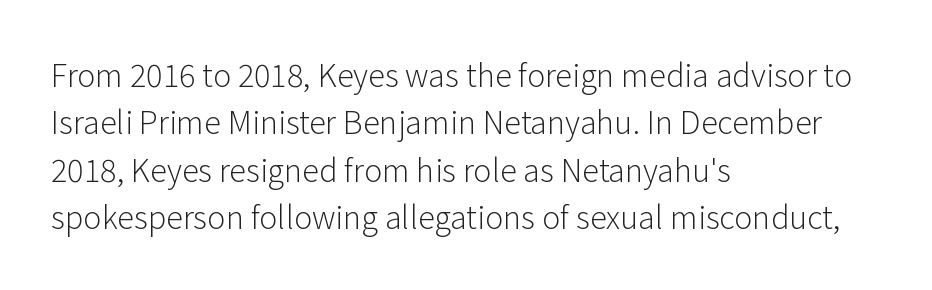
Q: Is the text bold? A: No.
Q: Is the text italic (slanted)? A: No, it is upright.
Q: Is the typeface a serif or a sans-serif typeface? A: Sans-serif.
Q: Is the text underlined? A: No.
Q: How is the paragraph aligned? A: Left-aligned.
Q: Is the spacing between letters normal or unusually wide? A: Normal.
Q: Is the spacing between lines tight, normal or loose? A: Normal.
Q: Width (condensed, normal, or wide)? A: Normal.
Q: Stroke contrast? A: Low.
Q: x-height? A: Medium.
Q: Monospaced? A: No.
